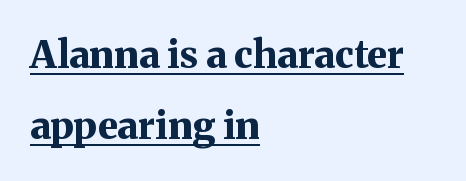
Q: Is the text bold? A: Yes.
Q: Is the text italic (slanted)? A: No, it is upright.
Q: Is the typeface a serif or a sans-serif typeface? A: Serif.
Q: Is the text underlined? A: Yes.
Q: How is the paragraph aligned? A: Left-aligned.
Q: Is the spacing between letters normal or unusually wide? A: Normal.
Q: Width (condensed, normal, or wide)? A: Normal.
Q: Stroke contrast? A: Medium.
Q: x-height? A: Medium.
Q: Monospaced? A: No.
